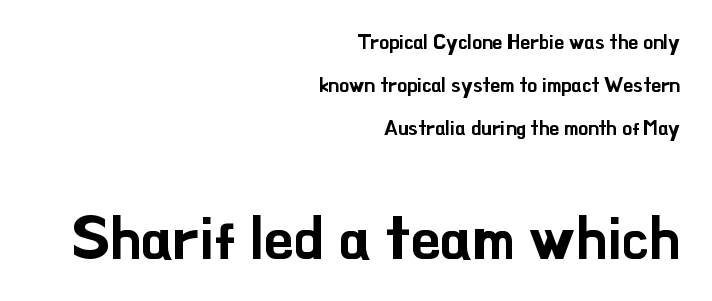
{"serif": "no", "italic": "no", "width": "normal", "stroke_contrast": "low", "x_height": "small", "monospaced": "no", "underline": "no", "align": "right", "line_spacing": "loose", "line_spacing_ratio": 2.14, "letter_spacing": "normal", "letter_spacing_em": 0.0, "larger_block": "second", "size_ratio": 3.0, "glyph_px": 60}
